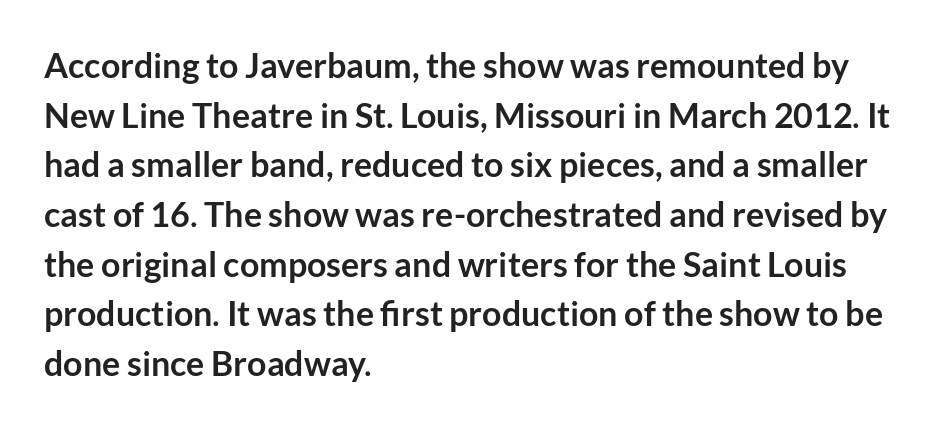
The image shows 34 px semibold sans-serif type, upright; set left-aligned, normal line spacing (1.46x), normal letter spacing, not underlined; low stroke contrast and a medium x-height.
